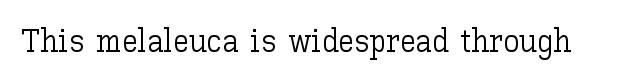
Bold? No — there's no thickening of the strokes. This sample has the flowing, uneven cadence of proportional lettering. Caption: standard tracking, unaltered. The zone under the glyphs is completely vacant. The lettering stays uniformly vertical, giving the passage a roman look.
